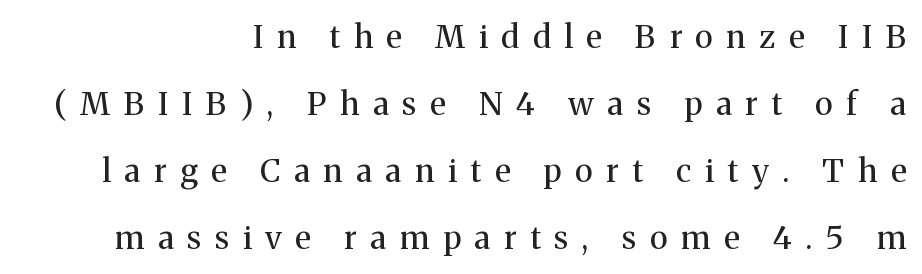
The image shows 32 px regular-weight serif type, upright; set right-aligned, loose line spacing (2.09x), unusually wide letter spacing (+0.43 em), not underlined; medium stroke contrast and a medium x-height.
